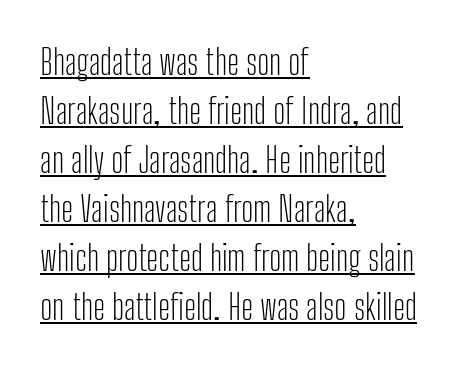
The image shows 35 px light, condensed sans-serif type, upright; set left-aligned, normal line spacing (1.4x), normal letter spacing, underlined; low stroke contrast and a medium x-height.
